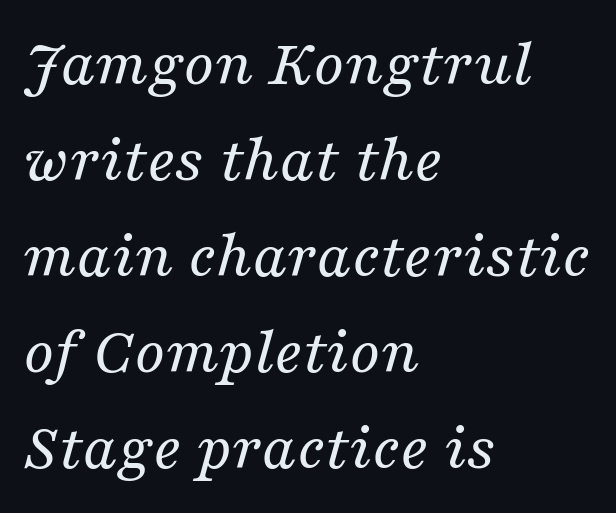
{"serif": "yes", "italic": "yes", "lean": "right", "slant_degrees": 16, "bold": "no", "weight": "regular", "width": "normal", "stroke_contrast": "medium", "x_height": "medium", "monospaced": "no", "underline": "no", "align": "left", "line_spacing": "normal", "line_spacing_ratio": 1.41, "letter_spacing": "normal", "letter_spacing_em": 0.0, "glyph_px": 68}
